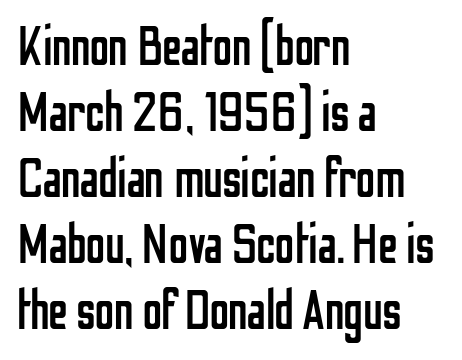
The paragraph has a hard left edge and a soft right edge. How are the letters spaced? Ordinarily, with no added tracking. Heft: none added — not bold. No italicization has been applied; the sample stays upright. What kind of face is this? One without serifs — a sans. The passage shown is typed in a proportional face where columns would drift.
